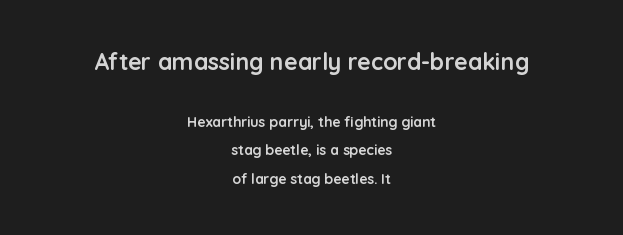
The image shows 23 px bold type, upright; set centered, loose line spacing (2.05x), normal letter spacing, not underlined; the first (top) block is 1.64x larger.
